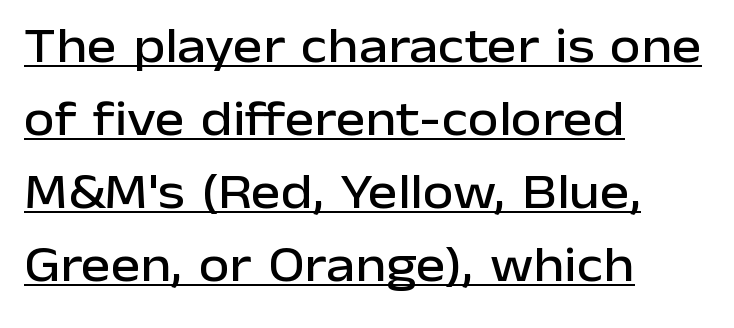
Q: Is the text italic (slanted)? A: No, it is upright.
Q: Is the typeface a serif or a sans-serif typeface? A: Sans-serif.
Q: Is the text underlined? A: Yes.
Q: How is the paragraph aligned? A: Left-aligned.
Q: Is the spacing between letters normal or unusually wide? A: Normal.
Q: Is the spacing between lines tight, normal or loose? A: Normal.
Q: Width (condensed, normal, or wide)? A: Normal.
Q: Stroke contrast? A: Low.
Q: x-height? A: Medium.
Q: Monospaced? A: No.
